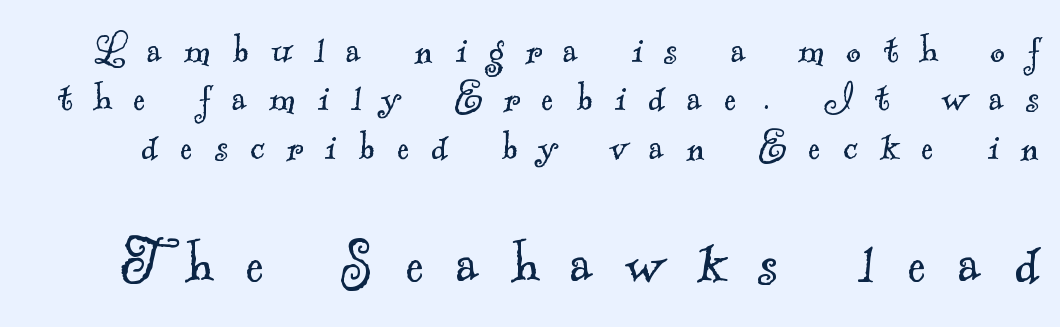
The image shows 69 px light serif type; set tight line spacing (1.05x), unusually wide letter spacing (+0.48 em), not underlined; the second (bottom) block is 1.5x larger; a small x-height.
